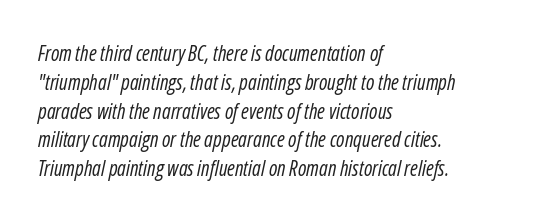
Q: Is the text bold? A: No.
Q: Is the text italic (slanted)? A: Yes, it leans right by about 12 degrees.
Q: Is the text underlined? A: No.
Q: How is the paragraph aligned? A: Left-aligned.
Q: Is the spacing between letters normal or unusually wide? A: Normal.
Q: Is the spacing between lines tight, normal or loose? A: Normal.
